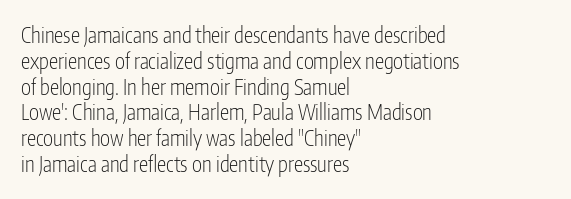
{"italic": "no", "bold": "no", "underline": "no", "align": "left", "line_spacing_ratio": 1.23, "letter_spacing": "normal", "letter_spacing_em": 0.0, "glyph_px": 21}
